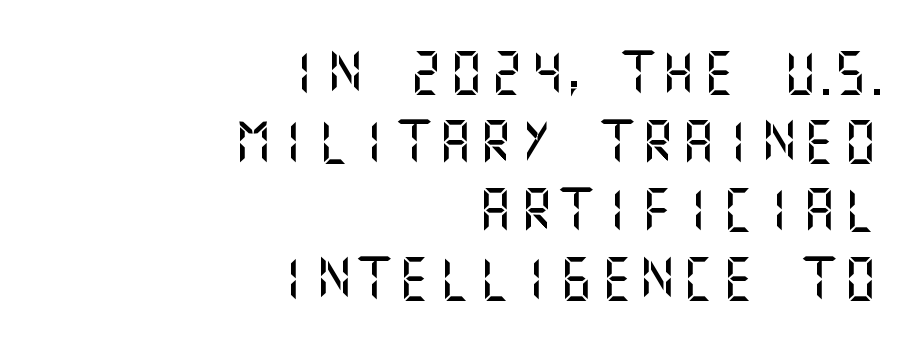
The image shows 44 px sans-serif type, upright; set right-aligned, normal line spacing (1.56x), not underlined; medium stroke contrast and a large x-height.
